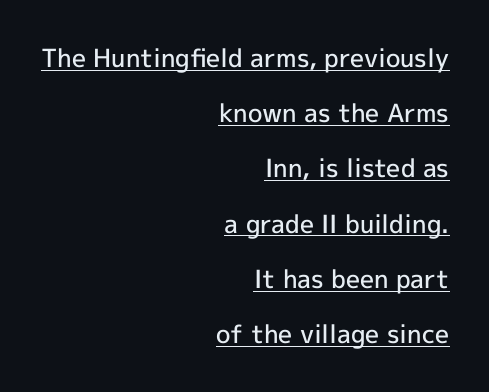
The type sits square on the baseline with zero lean. Words appear dense and cohesive because spacing is normal. Notice how a bar underscores the lettering throughout. I'd describe the lettering as semibold — firm but not a full bold.
